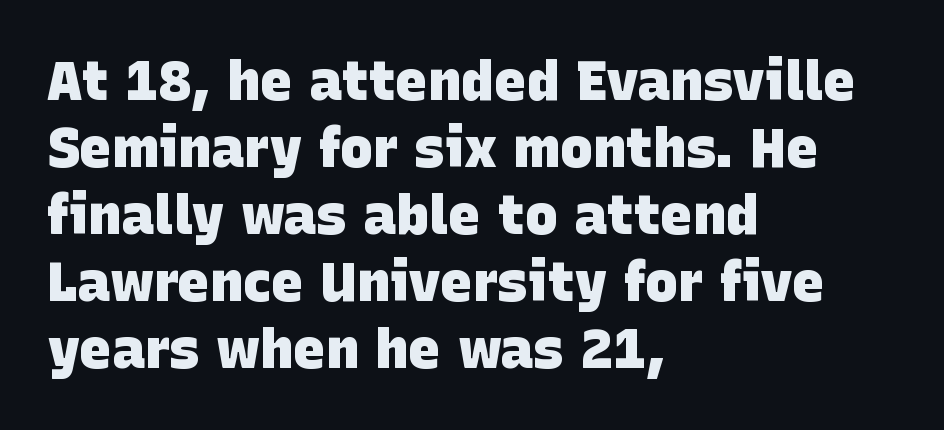
{"serif": "no", "bold": "yes", "weight": "heavy", "width": "normal", "stroke_contrast": "low", "x_height": "large", "monospaced": "no", "underline": "no", "align": "left", "line_spacing_ratio": 1.22, "letter_spacing": "normal", "letter_spacing_em": 0.0, "glyph_px": 55}
